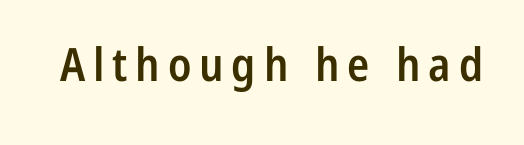
Is this a sans? Yes — the strokes have no serifs. You can tell it's not italic because the verticals are truly vertical. A clean baseline with only descenders dipping below it. Note the varied advance widths — an 'i' is clearly narrower than an 'm'. Caption: semibold face, moderately heavy strokes.
